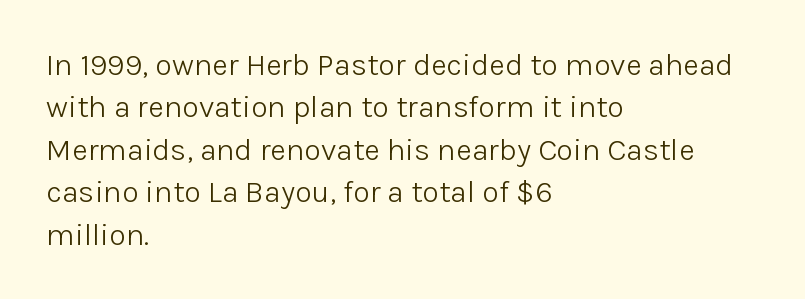
Q: Is the text bold? A: No.
Q: Is the text italic (slanted)? A: No, it is upright.
Q: Is the typeface a serif or a sans-serif typeface? A: Sans-serif.
Q: Is the text underlined? A: No.
Q: How is the paragraph aligned? A: Left-aligned.
Q: Is the spacing between letters normal or unusually wide? A: Normal.
Q: Is the spacing between lines tight, normal or loose? A: Normal.
Q: Width (condensed, normal, or wide)? A: Normal.
Q: Stroke contrast? A: Low.
Q: x-height? A: Medium.
Q: Monospaced? A: No.
